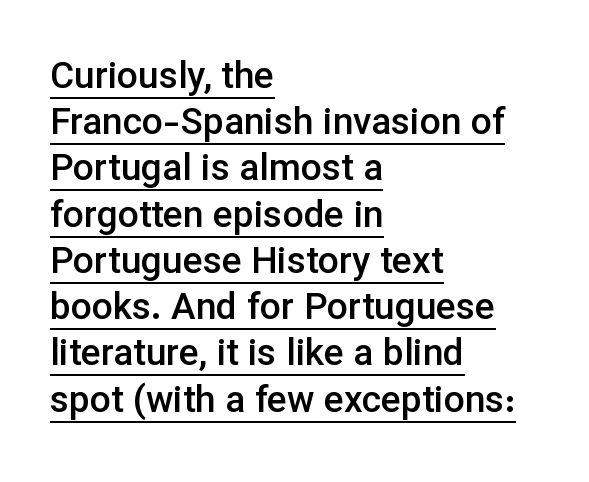
Q: Is the text bold? A: Semi-bold.
Q: Is the text italic (slanted)? A: No, it is upright.
Q: Is the typeface a serif or a sans-serif typeface? A: Sans-serif.
Q: Is the text underlined? A: Yes.
Q: How is the paragraph aligned? A: Left-aligned.
Q: Is the spacing between letters normal or unusually wide? A: Normal.
Q: Is the spacing between lines tight, normal or loose? A: Normal.
Q: Width (condensed, normal, or wide)? A: Normal.
Q: Stroke contrast? A: Low.
Q: x-height? A: Medium.
Q: Monospaced? A: No.
